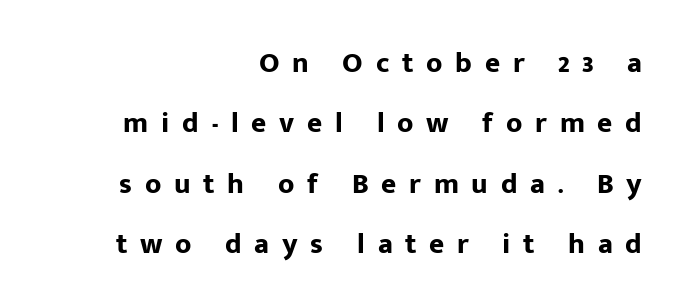
The image shows 29 px bold sans-serif type, upright; set right-aligned, loose line spacing (2.08x), unusually wide letter spacing (+0.44 em), not underlined; low stroke contrast and a medium x-height.
